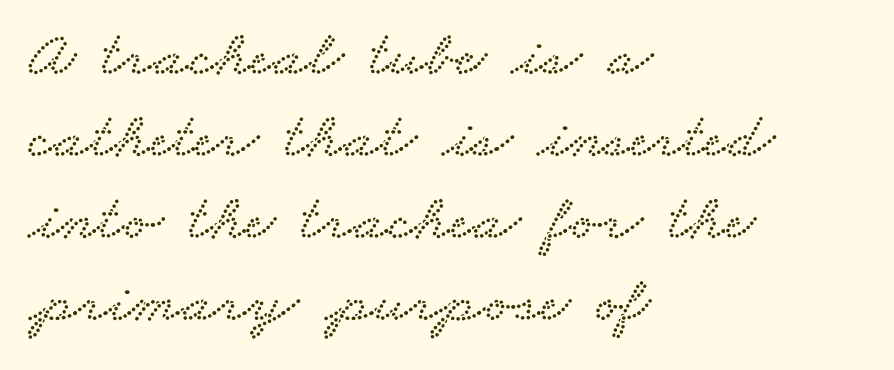
Observe the ordinary spacing: letters are neighbours, not strangers. The rendering uses a moderate line-height, typical for paragraphs. The text was rendered using a seriffed face with decorative stroke endings. Teacher's note: observe the even left margin — that is flush-left alignment. Character widths vary here, with narrow letters taking less room than wide ones. This rendering features lettering with no underline.
